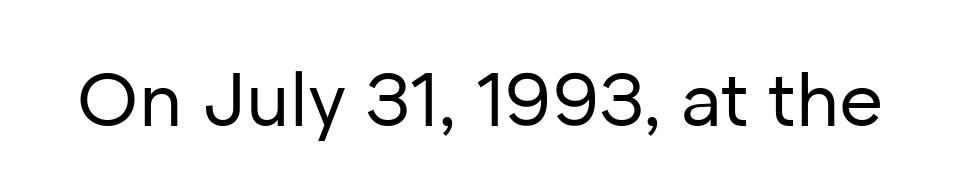
The image shows 76 px regular-weight sans-serif type, upright; set normal letter spacing, not underlined; low stroke contrast and a medium x-height.
